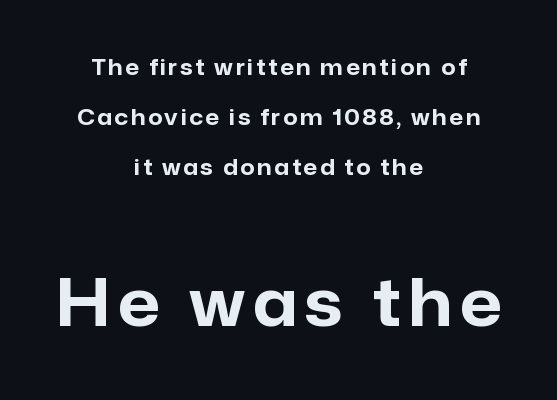
Q: Is the text bold? A: Yes.
Q: Is the text italic (slanted)? A: No, it is upright.
Q: Is the typeface a serif or a sans-serif typeface? A: Sans-serif.
Q: Is the text underlined? A: No.
Q: How is the paragraph aligned? A: Centered.
Q: Is the spacing between lines tight, normal or loose? A: Loose.
Q: Which block of text is set in a larger size, the first (top) or the second (bottom)? A: The second (bottom) one.
Q: Width (condensed, normal, or wide)? A: Normal.
Q: Stroke contrast? A: Low.
Q: x-height? A: Medium.
Q: Monospaced? A: No.
